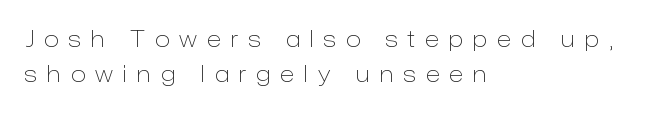
Underlining? Definitely not there. This is not heavy type; no bold has been used. Tall strokes in this sample are plumb rather than angled. Vertically, the passage feels balanced, rows spaced as you'd expect.
